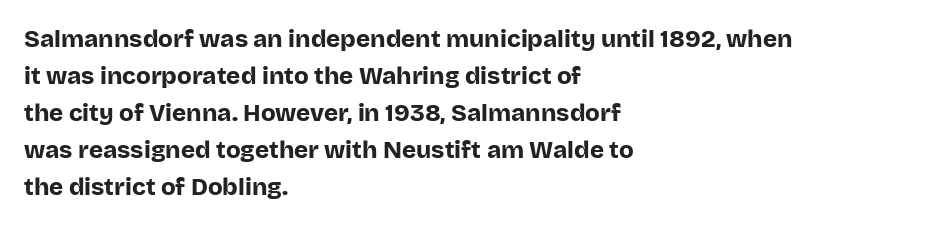
These lines sit exactly where default settings would place them. Descenders are the only things crossing below the line. As a designer I'd log this as weight 700, bold. Where is the straight margin? On the left. The axis of the letterforms is exactly vertical. No extra tracking has been applied to these lines.
